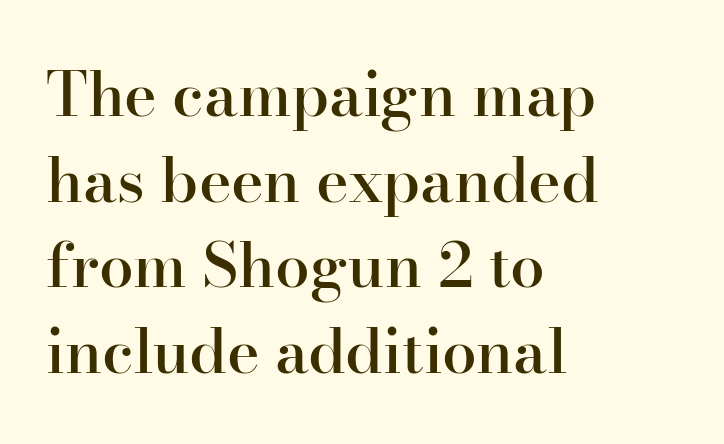
The paragraph has a hard left edge and a soft right edge. Normally led — the rows are evenly, conventionally spaced. Proportional: the letters do not fall into vertical columns. Regarding serifs, this sample has them. Just letters on the line, the space beneath them empty. You could call the tracking neutral — neither tight nor loose.
